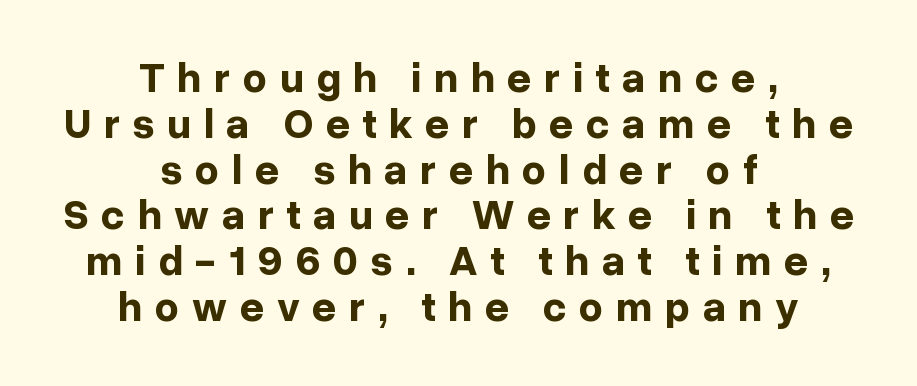
{"serif": "no", "italic": "no", "bold": "yes", "weight": "bold", "width": "normal", "stroke_contrast": "low", "x_height": "medium", "monospaced": "no", "underline": "no", "align": "center", "line_spacing": "tight", "line_spacing_ratio": 1.09, "letter_spacing": "wide", "letter_spacing_em": 0.3, "glyph_px": 42}
